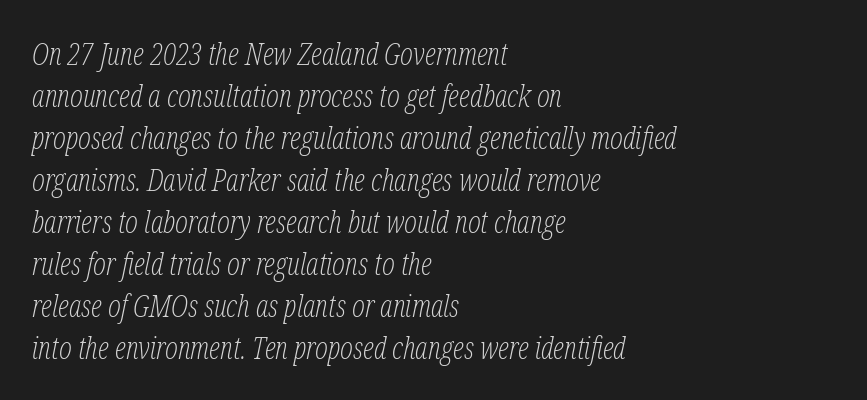
The typesetting does not lean heavy: it is not bold. The font's italic variant was chosen for this text. The foot of each line stays bare and open. A typesetter would call this proportional, since set widths differ per character. Alignment: flush left.
